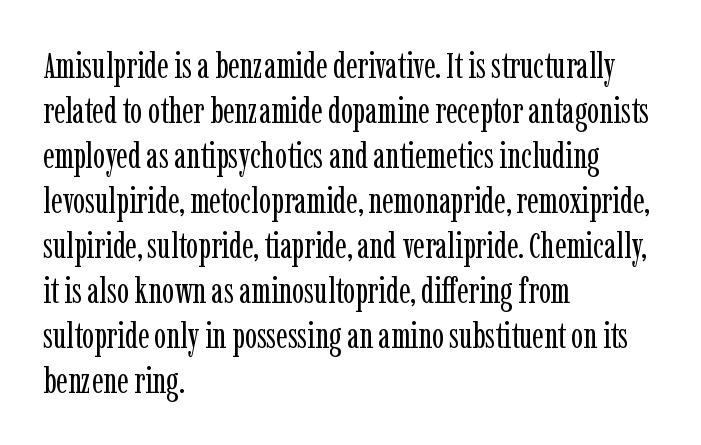
{"serif": "yes", "italic": "no", "bold": "no", "weight": "regular", "width": "condensed", "stroke_contrast": "low", "x_height": "medium", "monospaced": "no", "underline": "no", "align": "left", "line_spacing": "normal", "line_spacing_ratio": 1.25, "letter_spacing": "normal", "letter_spacing_em": 0.0, "glyph_px": 36}
